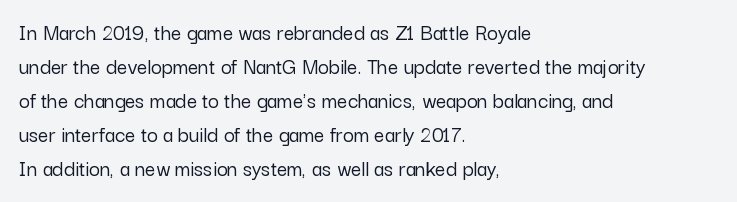
Q: Is the text italic (slanted)? A: No, it is upright.
Q: Is the text underlined? A: No.
Q: How is the paragraph aligned? A: Left-aligned.
Q: Is the spacing between letters normal or unusually wide? A: Normal.
Q: Is the spacing between lines tight, normal or loose? A: Normal.
